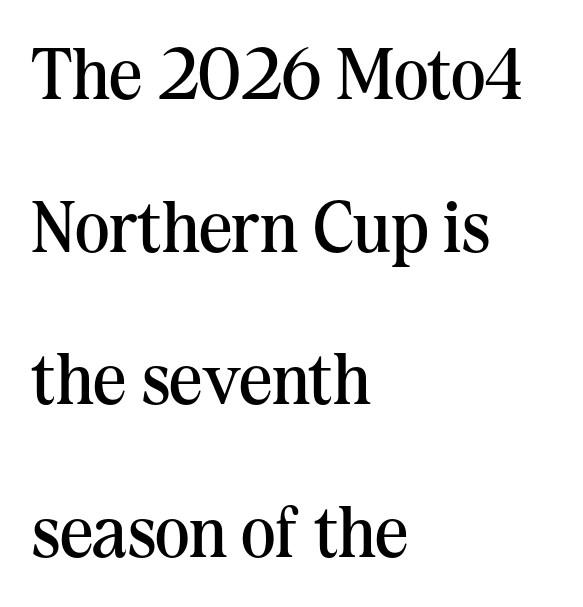
The image shows 73 px regular-weight serif type, upright; set left-aligned, loose line spacing (2.09x), normal letter spacing, not underlined; medium stroke contrast and a medium x-height.
